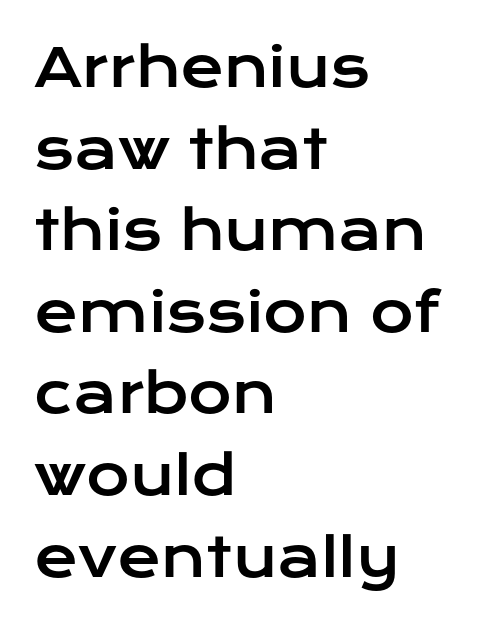
Q: Is the text italic (slanted)? A: No, it is upright.
Q: Is the typeface a serif or a sans-serif typeface? A: Sans-serif.
Q: Is the text underlined? A: No.
Q: How is the paragraph aligned? A: Left-aligned.
Q: Is the spacing between letters normal or unusually wide? A: Normal.
Q: Is the spacing between lines tight, normal or loose? A: Normal.
Q: Width (condensed, normal, or wide)? A: Wide.
Q: Stroke contrast? A: Low.
Q: x-height? A: Medium.
Q: Monospaced? A: No.
